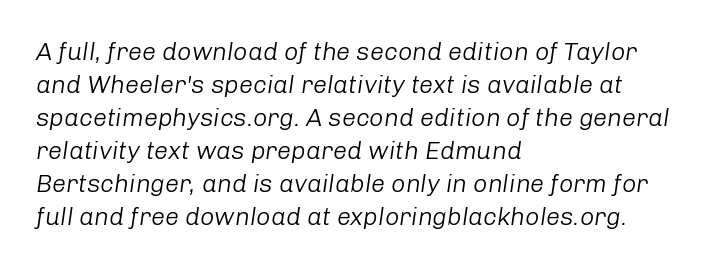
Q: Is the text bold? A: No.
Q: Is the text italic (slanted)? A: Yes, it leans right by about 8 degrees.
Q: Is the text underlined? A: No.
Q: How is the paragraph aligned? A: Left-aligned.
Q: Is the spacing between letters normal or unusually wide? A: Normal.
Q: Is the spacing between lines tight, normal or loose? A: Normal.
